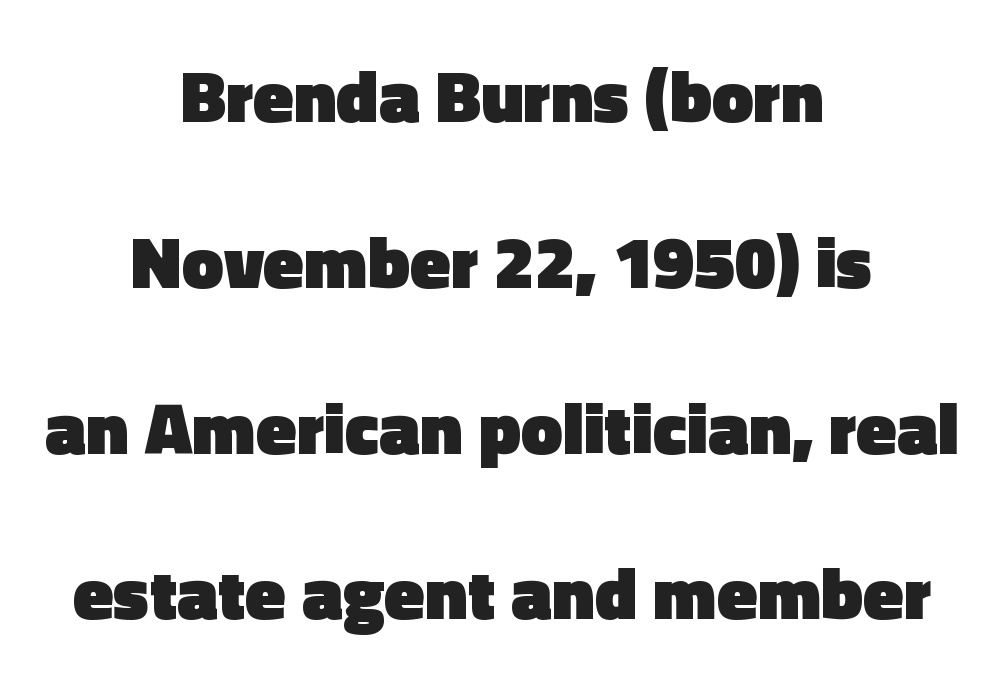
The image shows 74 px heavy sans-serif type, upright; set centered, loose line spacing (2.24x), normal letter spacing, not underlined; a medium x-height.
